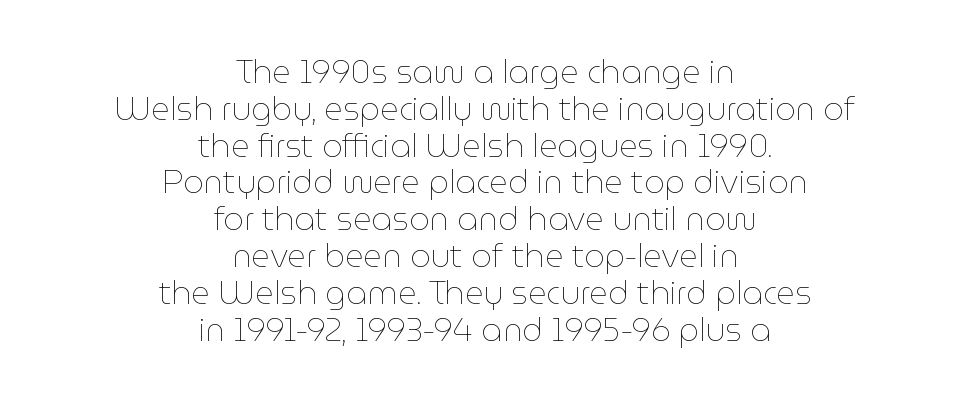
{"italic": "no", "bold": "no", "weight": "thin", "width": "normal", "stroke_contrast": "low", "x_height": "medium", "monospaced": "no", "underline": "no", "align": "center", "line_spacing": "tight", "line_spacing_ratio": 1.15, "letter_spacing": "normal", "letter_spacing_em": 0.0, "glyph_px": 32}
